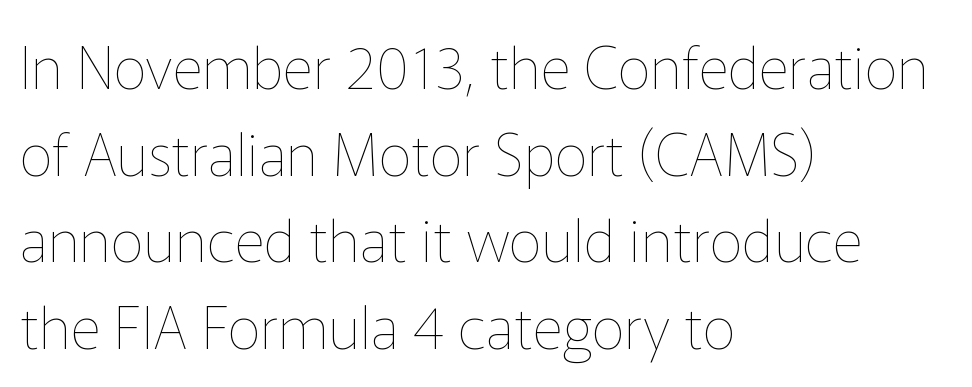
Has an underline been added? It has not. Do the letters lean? They stand straight. Leading: standard. This sample has the flowing, uneven cadence of proportional lettering. All the whitespace from short lines collects on the right. Weight: regular or lighter.
